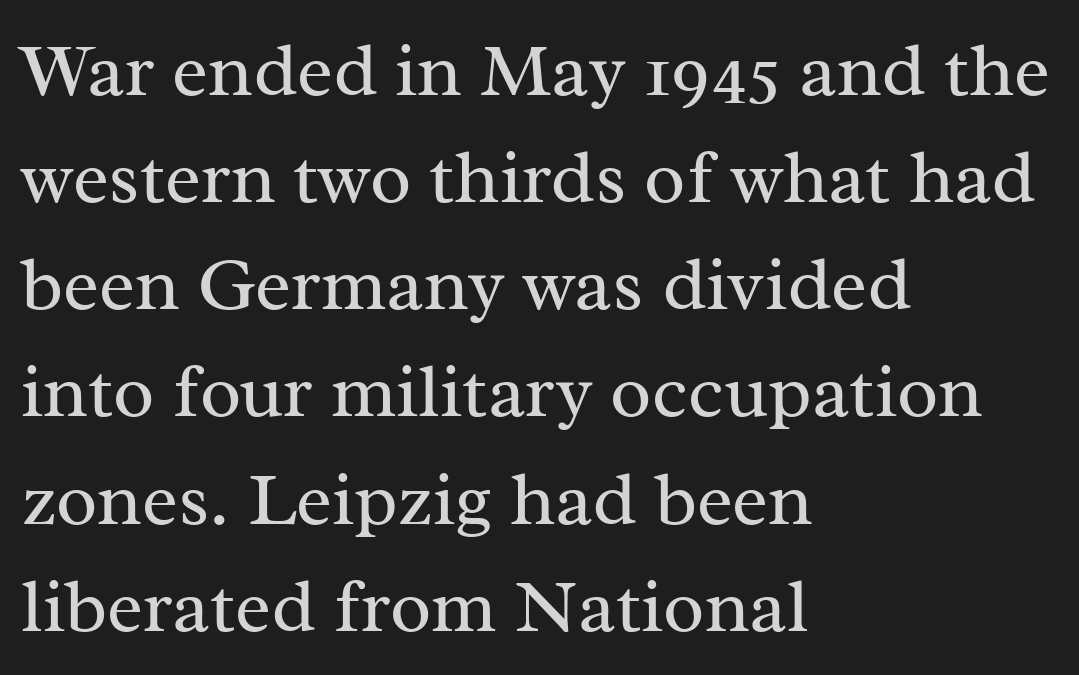
Q: Is the text bold? A: No.
Q: Is the text italic (slanted)? A: No, it is upright.
Q: Is the typeface a serif or a sans-serif typeface? A: Serif.
Q: Is the text underlined? A: No.
Q: How is the paragraph aligned? A: Left-aligned.
Q: Is the spacing between letters normal or unusually wide? A: Normal.
Q: Is the spacing between lines tight, normal or loose? A: Normal.
Q: Width (condensed, normal, or wide)? A: Normal.
Q: Stroke contrast? A: Medium.
Q: x-height? A: Medium.
Q: Monospaced? A: No.
